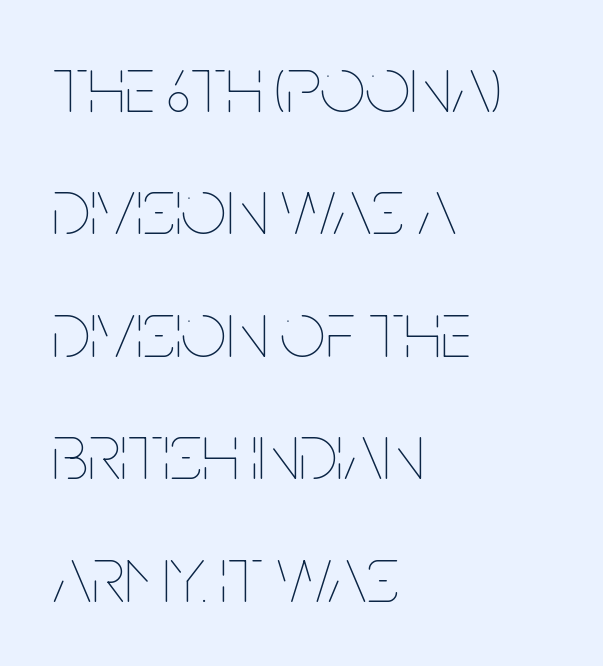
Layout note: lines flush left. Looks like regular typesetting: each glyph gets only the width it needs. The line-height multiplier appears to be the usual default. Ascenders rise straight up at ninety degrees. The face looks like a standard text weight, possibly lighter.
